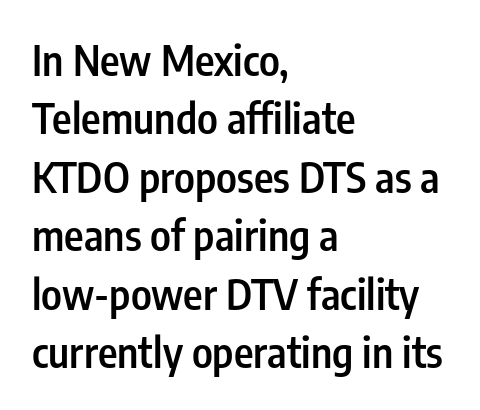
Q: Is the text bold? A: Semi-bold.
Q: Is the text italic (slanted)? A: No, it is upright.
Q: Is the typeface a serif or a sans-serif typeface? A: Sans-serif.
Q: Is the text underlined? A: No.
Q: How is the paragraph aligned? A: Left-aligned.
Q: Is the spacing between letters normal or unusually wide? A: Normal.
Q: Is the spacing between lines tight, normal or loose? A: Normal.
Q: Width (condensed, normal, or wide)? A: Condensed.
Q: Stroke contrast? A: Low.
Q: x-height? A: Medium.
Q: Monospaced? A: No.
